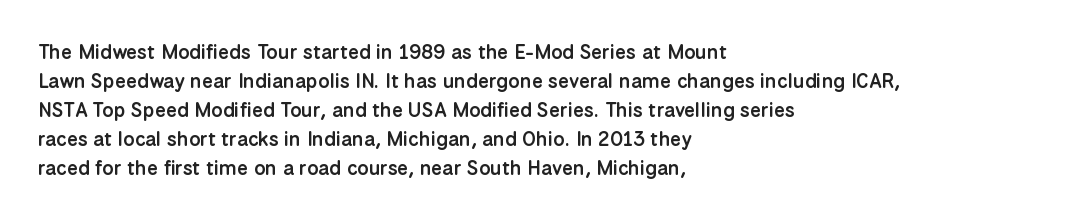
The image shows 20 px text type, upright; set left-aligned, normal line spacing (1.45x), normal letter spacing, not underlined.
